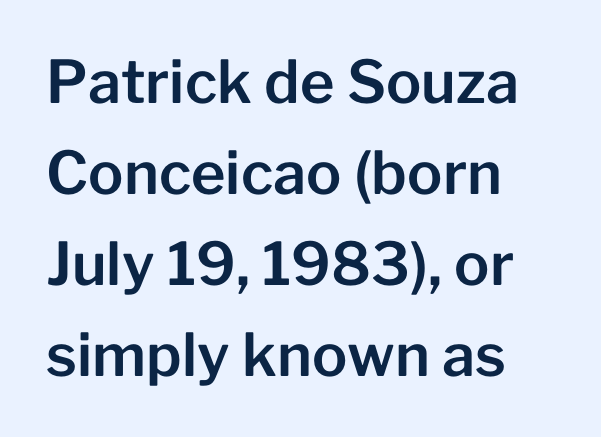
The image shows 59 px sans-serif type, upright; set left-aligned, normal line spacing (1.54x), normal letter spacing, not underlined; low stroke contrast and a medium x-height.
